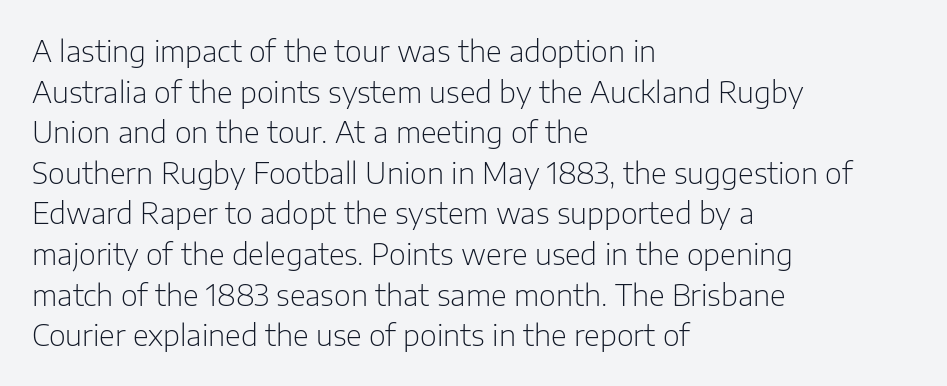
The image shows 29 px light sans-serif type, upright; set left-aligned, normal line spacing (1.4x), normal letter spacing, not underlined; low stroke contrast and a medium x-height.
